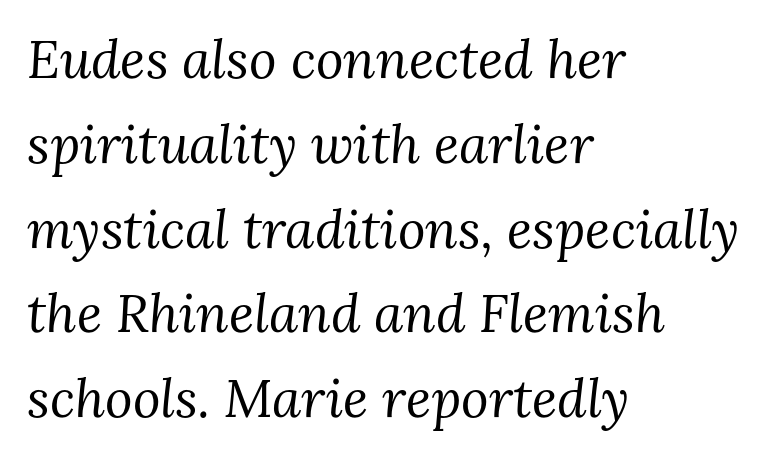
{"serif": "yes", "italic": "yes", "lean": "right", "slant_degrees": 3, "bold": "no", "weight": "regular", "width": "normal", "stroke_contrast": "medium", "x_height": "medium", "monospaced": "no", "underline": "no", "align": "left", "line_spacing": "normal", "line_spacing_ratio": 1.6, "letter_spacing": "normal", "letter_spacing_em": 0.0, "glyph_px": 53}
